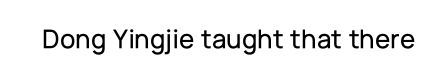
Q: Is the text italic (slanted)? A: No, it is upright.
Q: Is the typeface a serif or a sans-serif typeface? A: Sans-serif.
Q: Is the text underlined? A: No.
Q: Is the spacing between letters normal or unusually wide? A: Normal.
Q: Width (condensed, normal, or wide)? A: Normal.
Q: Stroke contrast? A: Low.
Q: x-height? A: Medium.
Q: Monospaced? A: No.
